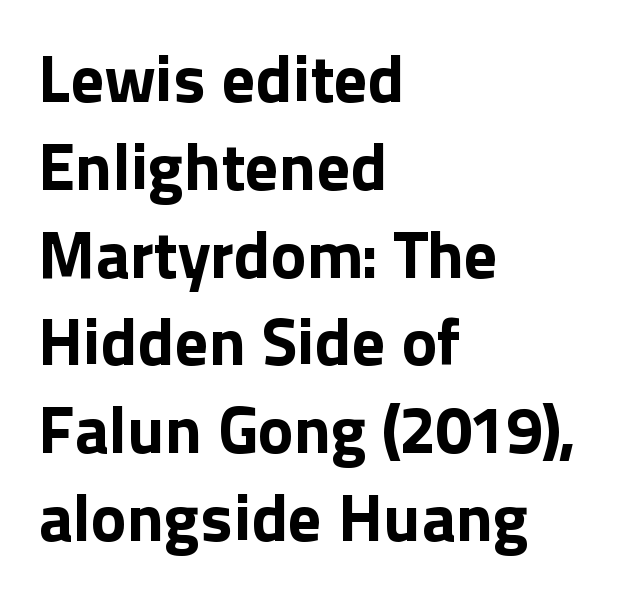
The foot of each line stays bare and open. The passage shown has conventional tracking throughout. Set as a true bold cut, around the 700 mark. Stroke terminals: plain, sans-serif. A normal amount of white space separates one row of letters from the next. Is the block centered? No — it sits flush against the left margin.
